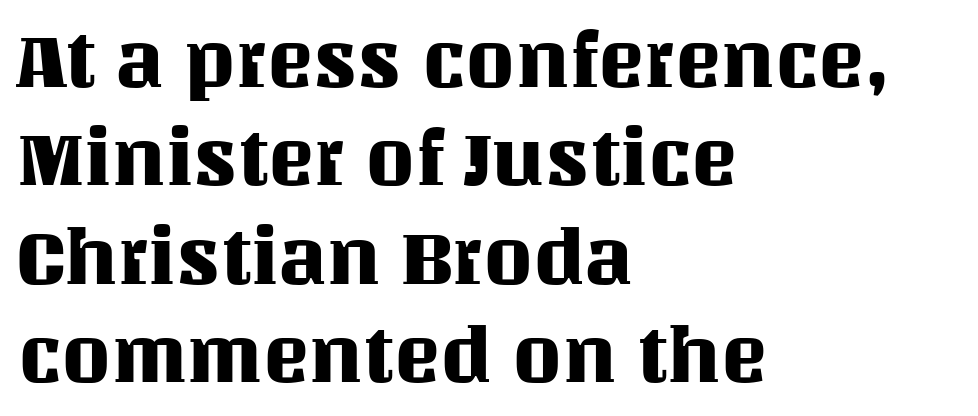
The image shows 78 px text type, upright; set left-aligned, normal line spacing (1.26x), normal letter spacing, not underlined; medium stroke contrast and a large x-height.
